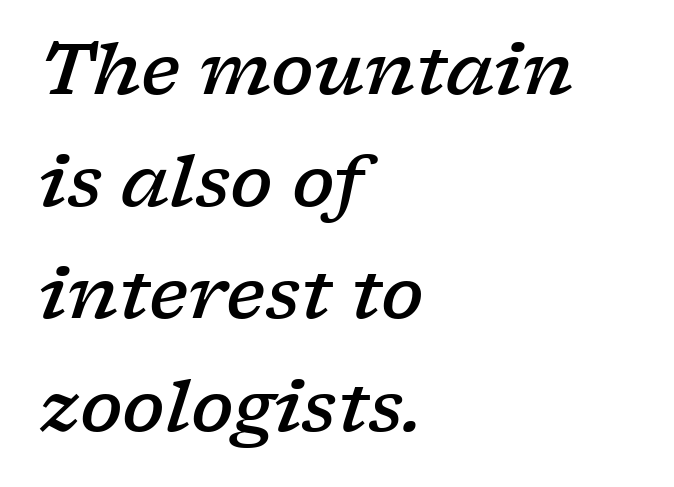
The image shows 71 px semibold, wide serif type, italic (leaning right); set left-aligned, normal line spacing (1.58x), normal letter spacing, not underlined; low stroke contrast and a medium x-height.
